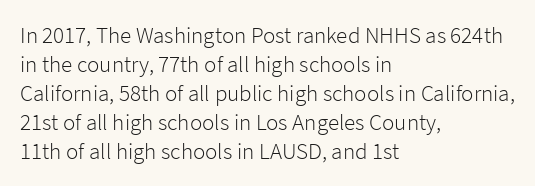
A typesetter would call this zero additional tracking. If you drew a line through each stem, it would be perfectly vertical. This block has exactly the height ordinary leading produces. Teacher's note: observe the even left margin — that is flush-left alignment. The area under the type is left untouched. This is not heavy type; no bold has been used.
